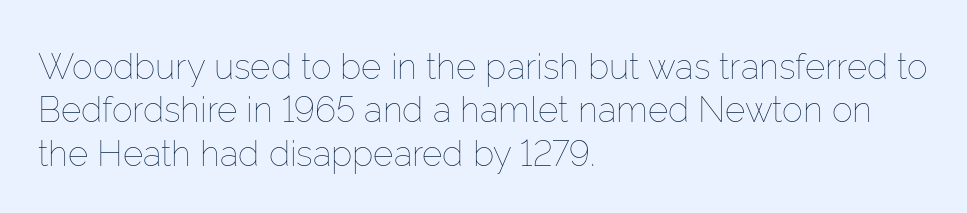
The image shows 35 px thin type, upright; set left-aligned, line spacing 1.24x, normal letter spacing, not underlined; low stroke contrast and a medium x-height.
